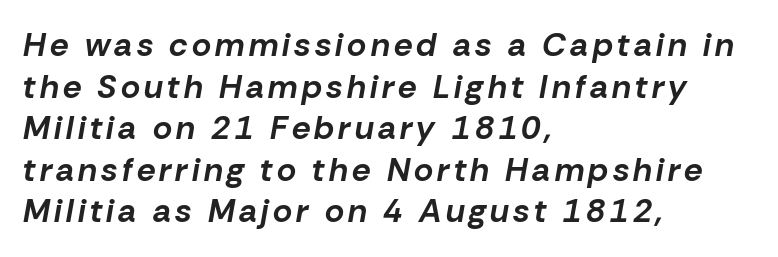
Q: Is the text bold? A: Yes.
Q: Is the text italic (slanted)? A: Yes, it leans right by about 10 degrees.
Q: Is the text underlined? A: No.
Q: How is the paragraph aligned? A: Left-aligned.
Q: Is the spacing between lines tight, normal or loose? A: Normal.
Q: Width (condensed, normal, or wide)? A: Normal.
Q: Stroke contrast? A: Low.
Q: x-height? A: Medium.
Q: Monospaced? A: No.
